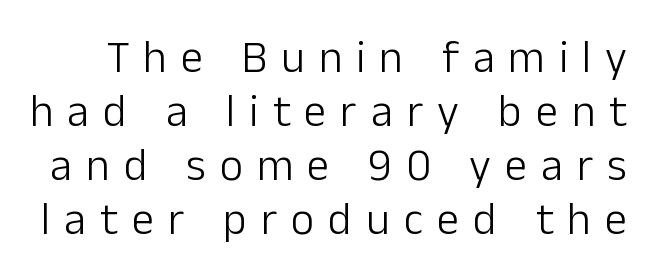
{"serif": "no", "italic": "no", "bold": "no", "weight": "light", "width": "normal", "stroke_contrast": "low", "x_height": "medium", "monospaced": "no", "underline": "no", "line_spacing_ratio": 1.2, "letter_spacing": "wide", "letter_spacing_em": 0.31, "glyph_px": 45}
